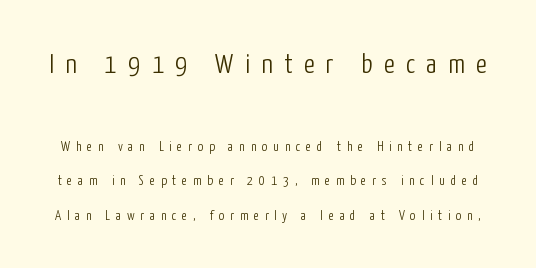
The image shows 28 px light, condensed sans-serif type, upright; set loose line spacing (2.47x), unusually wide letter spacing (+0.41 em), not underlined; the first (top) block is 2.0x larger; low stroke contrast and a medium x-height.
